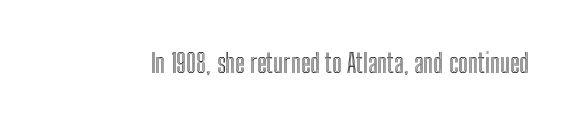
{"italic": "no", "underline": "no", "letter_spacing": "normal", "letter_spacing_em": 0.0, "glyph_px": 26}
